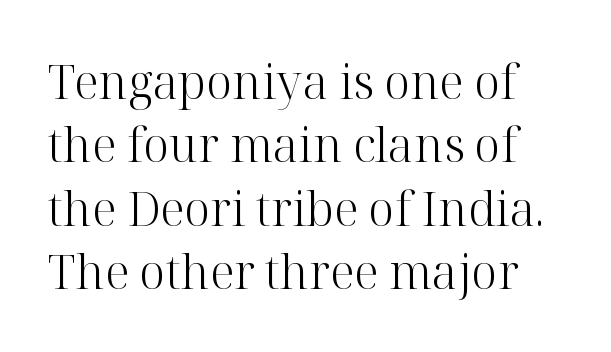
The image shows 47 px light serif type, upright; set normal line spacing (1.35x), normal letter spacing, not underlined; high stroke contrast and a medium x-height.
